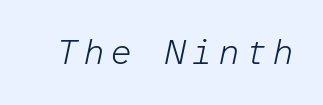
The passage shown is not underscored anywhere. The axis of the letterforms is tilted away from vertical. A light-to-regular cut is what we see here. Each letter, wide or thin by design, is forced into the same width here.
